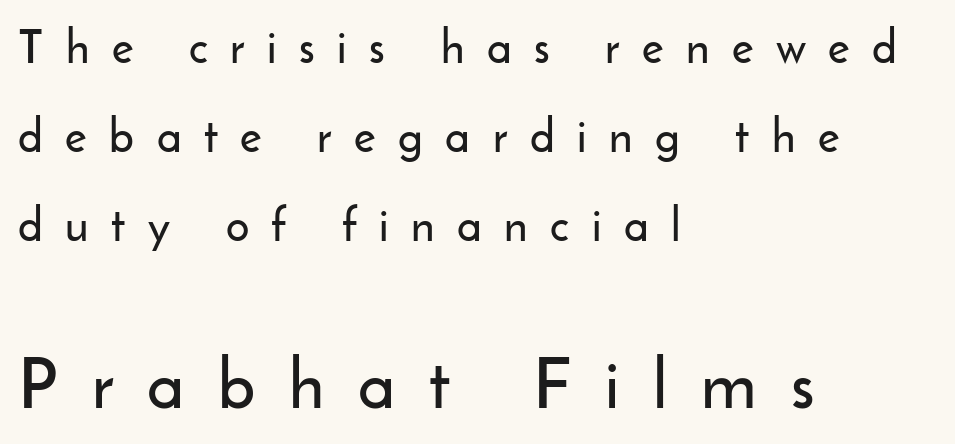
The image shows 69 px sans-serif type, upright; set left-aligned, loose line spacing (1.93x), unusually wide letter spacing (+0.49 em), not underlined; the second (bottom) block is 1.5x larger; low stroke contrast and a small x-height.
